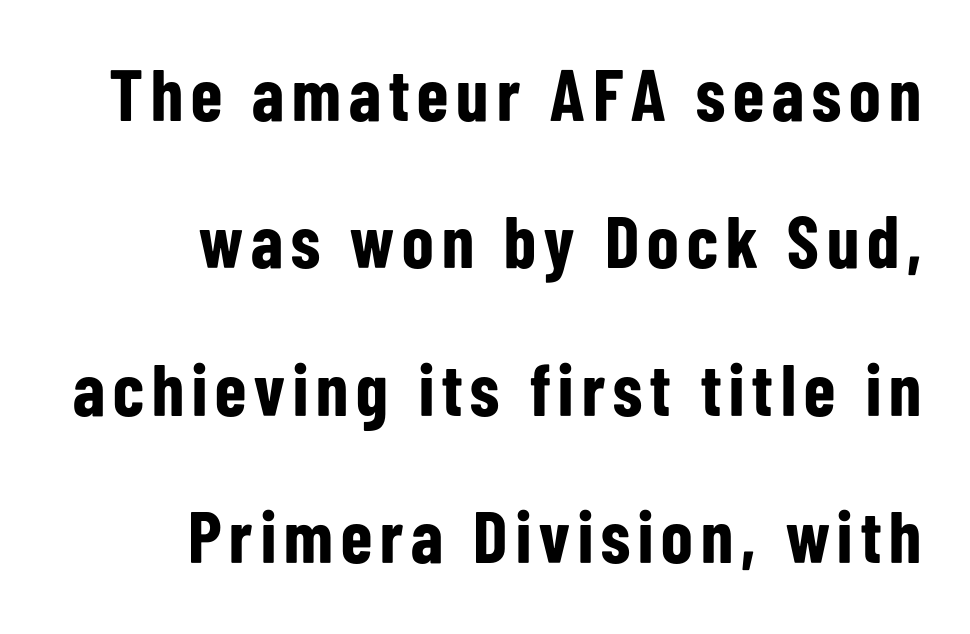
The space directly below the letters is spotless. Think of a printed novel: that variable character pitch is what you see here. I'd describe the lettering as bold — thick and assertive. Regarding leading, the lines here are spaced well apart. The text was rendered using a sans face with plain stroke endings.
